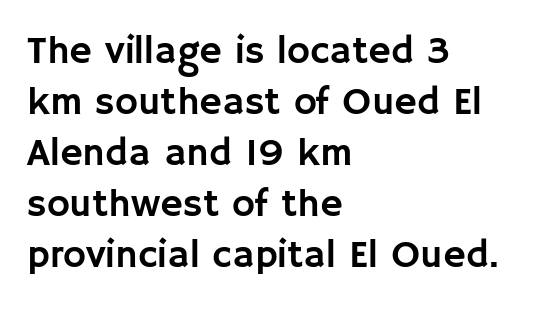
{"serif": "no", "italic": "no", "width": "normal", "stroke_contrast": "low", "x_height": "large", "monospaced": "no", "underline": "no", "align": "left", "line_spacing": "normal", "line_spacing_ratio": 1.31, "letter_spacing": "normal", "letter_spacing_em": 0.0, "glyph_px": 39}
